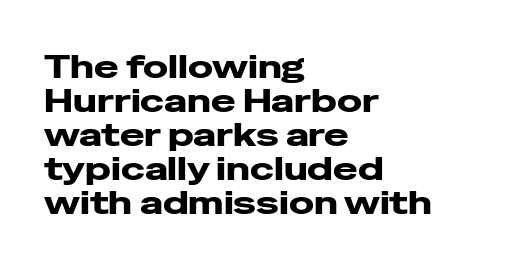
{"serif": "no", "italic": "no", "bold": "yes", "weight": "heavy", "width": "wide", "stroke_contrast": "low", "x_height": "medium", "monospaced": "no", "underline": "no", "align": "left", "line_spacing": "tight", "line_spacing_ratio": 1.03, "letter_spacing": "normal", "letter_spacing_em": 0.0, "glyph_px": 33}
